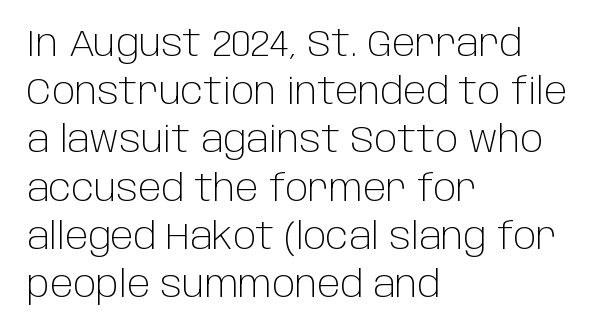
{"serif": "no", "italic": "no", "bold": "no", "weight": "light", "width": "normal", "stroke_contrast": "low", "x_height": "large", "monospaced": "no", "underline": "no", "align": "left", "line_spacing": "normal", "line_spacing_ratio": 1.34, "letter_spacing": "normal", "letter_spacing_em": 0.0, "glyph_px": 36}
